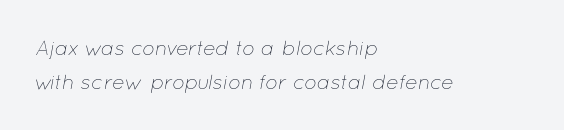
The specimen omits any rule beneath the text block's lines. This is not heavy type; no bold has been used. Visually the block forms a straight wall on the left and a jagged coastline on the right. Compared with typical body copy, the letter spacing here is the same. Evenly set lines give the paragraph a standard silhouette.
